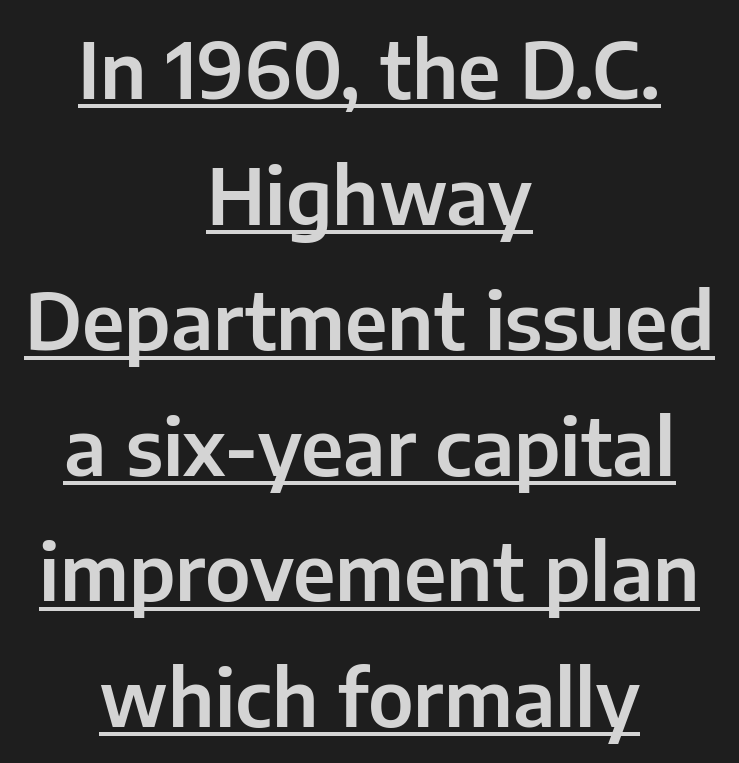
Q: Is the text italic (slanted)? A: No, it is upright.
Q: Is the typeface a serif or a sans-serif typeface? A: Sans-serif.
Q: Is the text underlined? A: Yes.
Q: How is the paragraph aligned? A: Centered.
Q: Is the spacing between letters normal or unusually wide? A: Normal.
Q: Is the spacing between lines tight, normal or loose? A: Normal.
Q: Width (condensed, normal, or wide)? A: Normal.
Q: Stroke contrast? A: Low.
Q: x-height? A: Medium.
Q: Monospaced? A: No.
